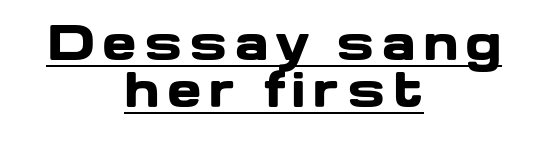
Q: Is the text bold? A: Yes.
Q: Is the text italic (slanted)? A: No, it is upright.
Q: Is the typeface a serif or a sans-serif typeface? A: Sans-serif.
Q: Is the text underlined? A: Yes.
Q: How is the paragraph aligned? A: Centered.
Q: Is the spacing between lines tight, normal or loose? A: Tight.
Q: Width (condensed, normal, or wide)? A: Wide.
Q: Stroke contrast? A: Low.
Q: x-height? A: Medium.
Q: Monospaced? A: No.
